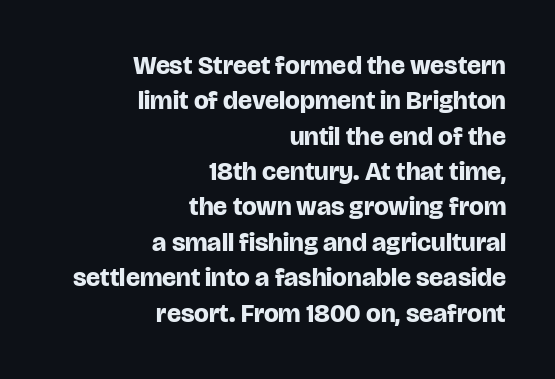
The passage shown is not underscored anywhere. Honestly, the letter spacing is just normal — you wouldn't notice it. These lines were composed using upright roman letters. Teacher's note: observe the even right margin — that is flush-right alignment. Each new line begins a customary step beneath the previous one.
